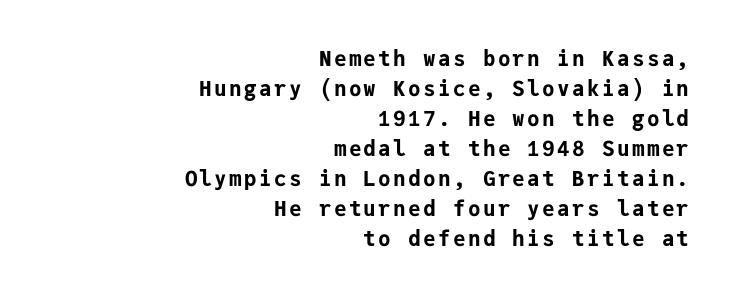
{"italic": "no", "bold": "yes", "underline": "no", "align": "right", "line_spacing": "normal", "line_spacing_ratio": 1.43, "glyph_px": 21}
